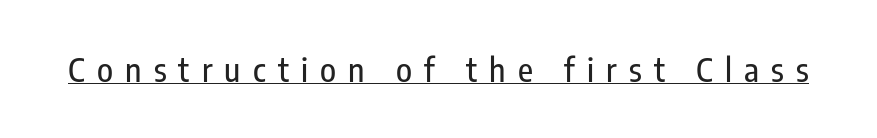
{"serif": "no", "italic": "no", "width": "condensed", "stroke_contrast": "low", "x_height": "medium", "monospaced": "no", "underline": "yes", "letter_spacing": "wide", "letter_spacing_em": 0.37, "glyph_px": 33}
